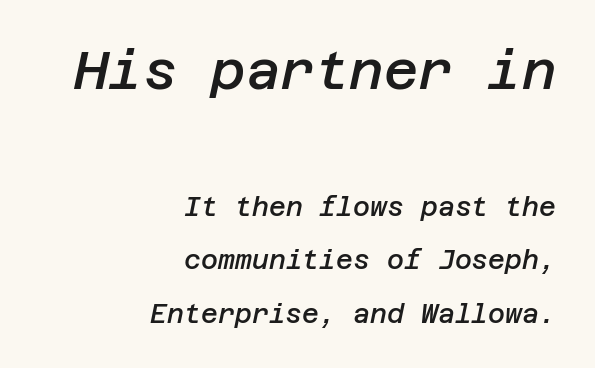
The image shows 53 px semibold type, italic (leaning right); set right-aligned, loose line spacing (2.06x), normal letter spacing, not underlined; the first (top) block is 2.04x larger; low stroke contrast and a large x-height.
